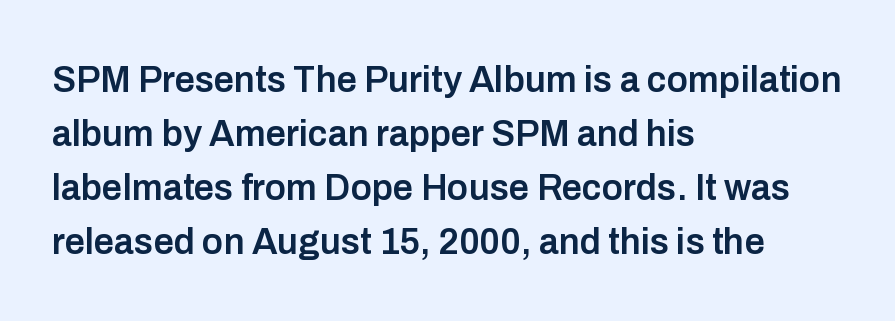
The rendering keeps characters at their native spacing. A typesetter would call this leading conventional body-copy spacing. Posture: straight, roman, zero tilt. If you drew a ruler down the left edge, every line would touch it. I'd describe the lettering as semibold — firm but not a full bold. Nothing sits at the stroke ends, so this counts as sans-serif.
